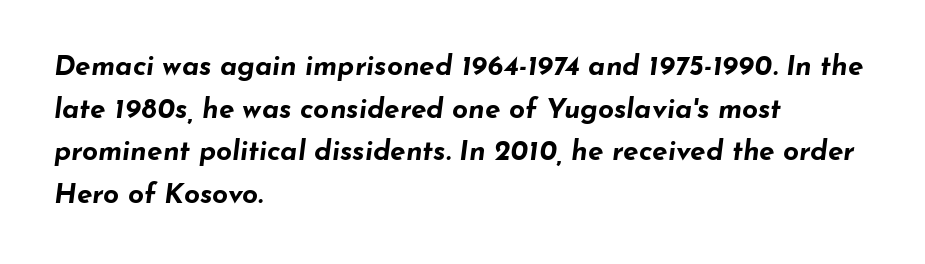
Q: Is the text bold? A: Yes.
Q: Is the text italic (slanted)? A: Yes, it leans right by about 7 degrees.
Q: Is the text underlined? A: No.
Q: How is the paragraph aligned? A: Left-aligned.
Q: Is the spacing between letters normal or unusually wide? A: Normal.
Q: Is the spacing between lines tight, normal or loose? A: Normal.
Q: Width (condensed, normal, or wide)? A: Wide.
Q: Stroke contrast? A: Low.
Q: x-height? A: Small.
Q: Monospaced? A: No.
